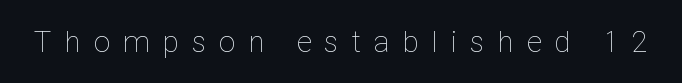
Q: Is the text bold? A: No.
Q: Is the text italic (slanted)? A: No, it is upright.
Q: Is the text underlined? A: No.
Q: Is the spacing between letters normal or unusually wide? A: Unusually wide.
Q: Width (condensed, normal, or wide)? A: Condensed.
Q: Stroke contrast? A: Low.
Q: x-height? A: Medium.
Q: Monospaced? A: No.
